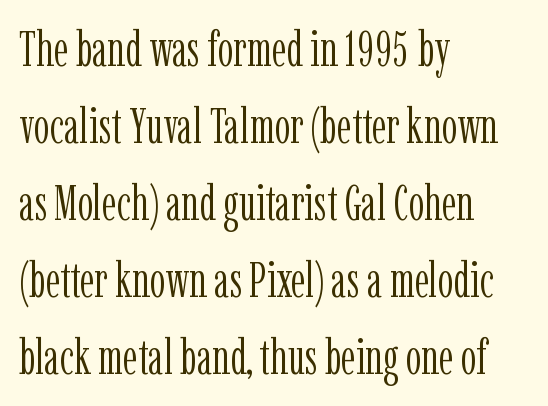
{"serif": "yes", "italic": "no", "bold": "no", "weight": "light", "width": "condensed", "stroke_contrast": "low", "x_height": "medium", "monospaced": "no", "underline": "no", "align": "left", "line_spacing": "normal", "line_spacing_ratio": 1.57, "letter_spacing": "normal", "letter_spacing_em": 0.0, "glyph_px": 49}
